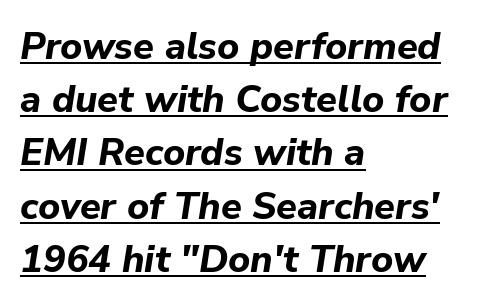
A typesetter would call this zero additional tracking. Line beginnings align vertically; line endings do not. You could not count columns in this text — the font is proportionally spaced. Slanted lettering throughout. A typographer would call this underscored text.
